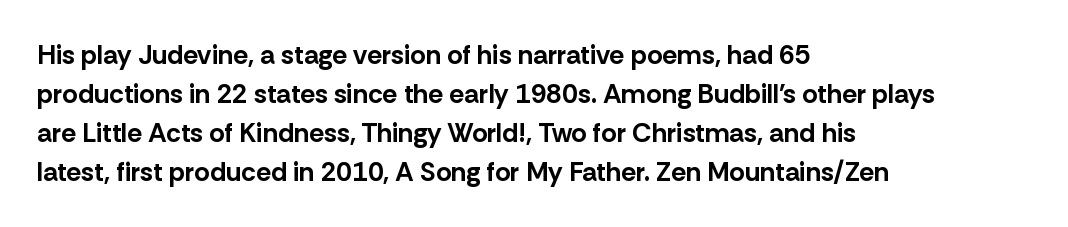
Q: Is the text bold? A: Yes.
Q: Is the text italic (slanted)? A: No, it is upright.
Q: Is the text underlined? A: No.
Q: How is the paragraph aligned? A: Left-aligned.
Q: Is the spacing between letters normal or unusually wide? A: Normal.
Q: Is the spacing between lines tight, normal or loose? A: Normal.
